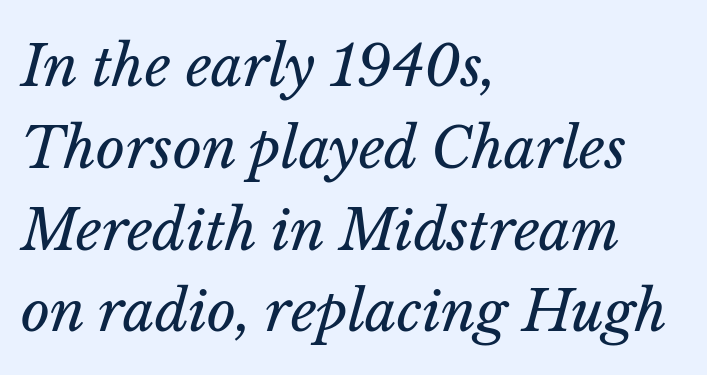
The image shows 56 px regular-weight type, italic (leaning right); set left-aligned, normal line spacing (1.46x), normal letter spacing, not underlined; low stroke contrast and a medium x-height.
